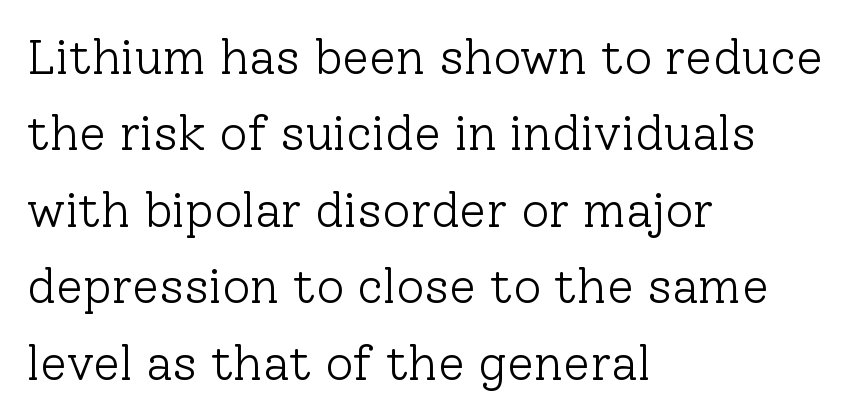
Unmarked baselines from the first word to the last. What stands out about the letter spacing? Nothing — it is the standard amount. A typesetter would mark this as roman, not italic. The space between consecutive lines is moderate.
